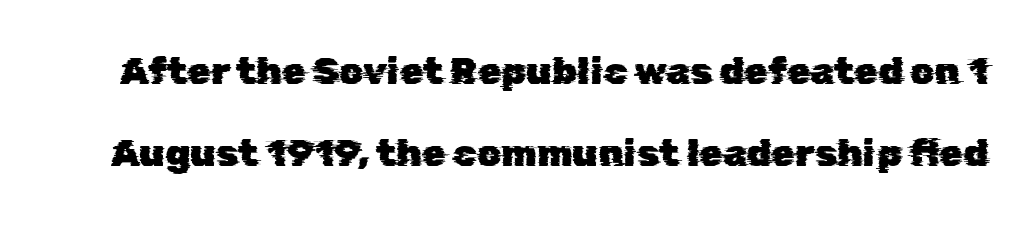
{"serif": "no", "width": "normal", "stroke_contrast": "low", "x_height": "medium", "monospaced": "no", "underline": "no", "line_spacing": "loose", "line_spacing_ratio": 2.17, "letter_spacing": "normal", "letter_spacing_em": 0.0, "glyph_px": 38}
